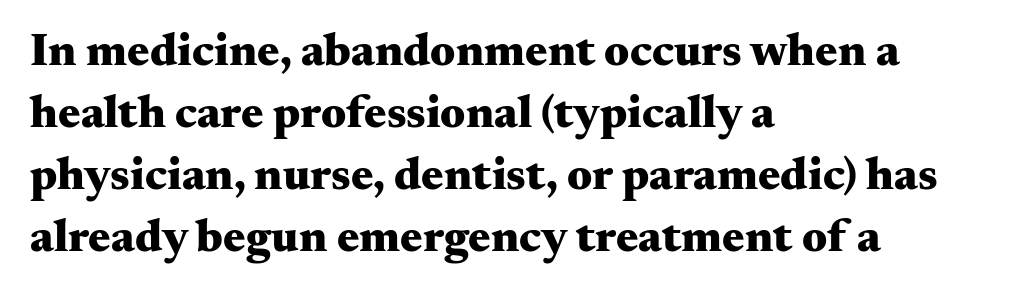
Q: Is the text bold? A: Yes.
Q: Is the text italic (slanted)? A: No, it is upright.
Q: Is the typeface a serif or a sans-serif typeface? A: Serif.
Q: Is the text underlined? A: No.
Q: How is the paragraph aligned? A: Left-aligned.
Q: Is the spacing between letters normal or unusually wide? A: Normal.
Q: Is the spacing between lines tight, normal or loose? A: Normal.
Q: Width (condensed, normal, or wide)? A: Wide.
Q: Stroke contrast? A: Medium.
Q: x-height? A: Small.
Q: Monospaced? A: No.
